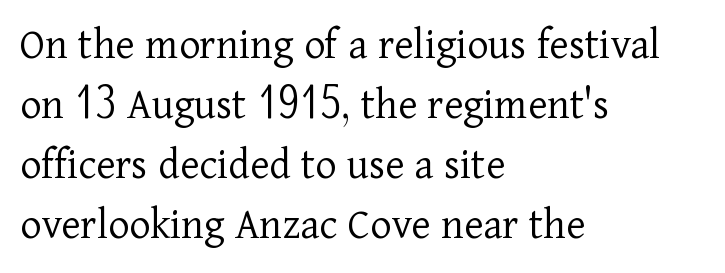
Note the varied advance widths — an 'i' is clearly narrower than an 'm'. Baseline-to-baseline distance is the conventional proportion of letter height. To sum up the face: it has serifs. The letterforms sit at book weight or below.
